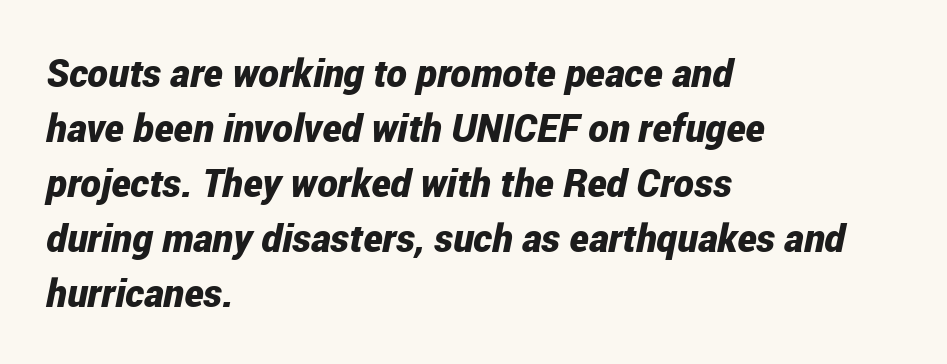
The image shows 39 px bold, condensed type, italic (leaning right); set left-aligned, normal line spacing (1.41x), normal letter spacing, not underlined; low stroke contrast and a medium x-height.
